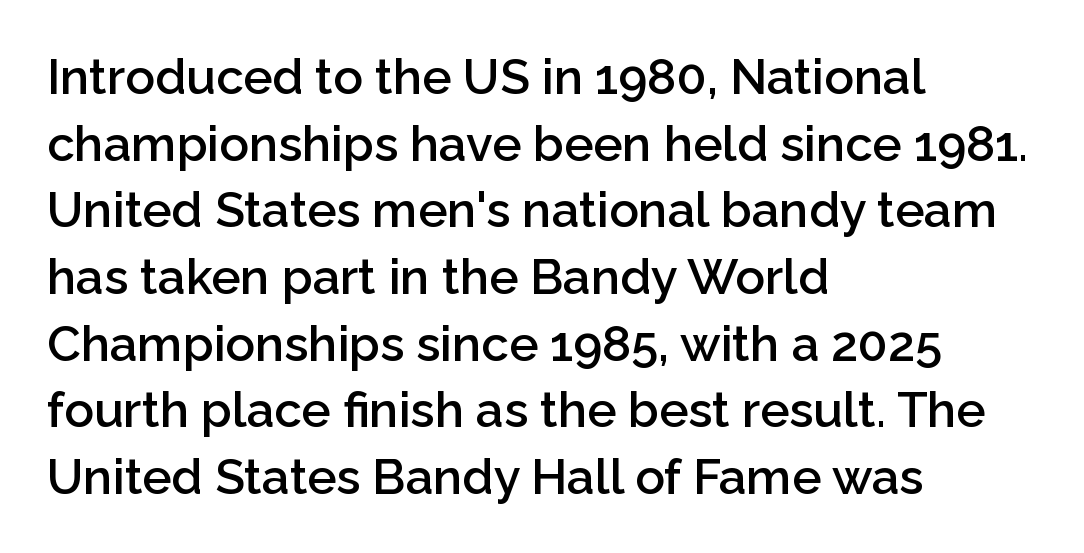
The image shows 49 px semibold sans-serif type, upright; set left-aligned, normal line spacing (1.36x), normal letter spacing, not underlined; low stroke contrast and a medium x-height.
